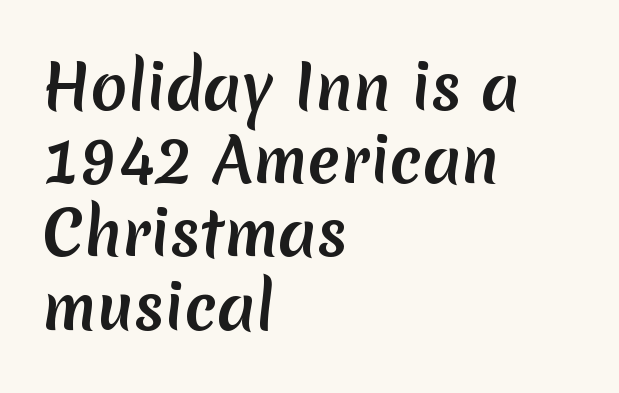
{"serif": "no", "width": "normal", "stroke_contrast": "medium", "x_height": "medium", "monospaced": "no", "underline": "no", "align": "left", "line_spacing_ratio": 1.2, "letter_spacing": "normal", "letter_spacing_em": 0.0, "glyph_px": 61}
